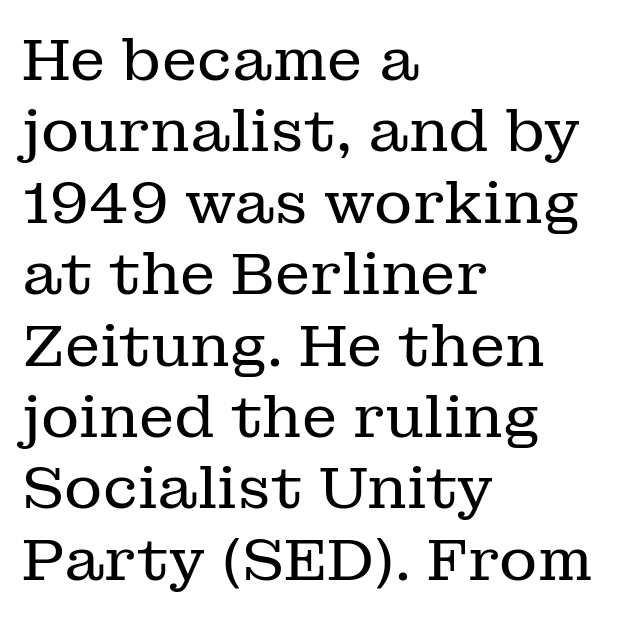
Q: Is the text bold? A: No.
Q: Is the text italic (slanted)? A: No, it is upright.
Q: Is the typeface a serif or a sans-serif typeface? A: Serif.
Q: Is the text underlined? A: No.
Q: How is the paragraph aligned? A: Left-aligned.
Q: Is the spacing between letters normal or unusually wide? A: Normal.
Q: Width (condensed, normal, or wide)? A: Normal.
Q: Stroke contrast? A: Low.
Q: x-height? A: Medium.
Q: Monospaced? A: No.
